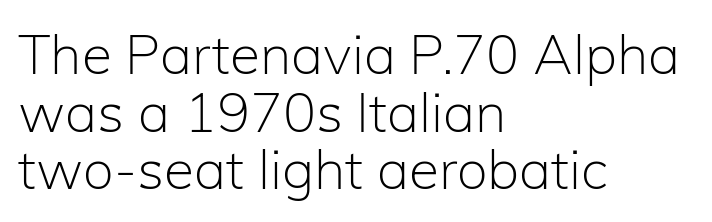
The area under the type is left untouched. Characters remain perfectly vertical along every line. The strokes are not fattened; the text isn't bold. Each new line begins almost immediately beneath the previous one. Think of a printed novel: that variable character pitch is what you see here. These lines stack with their left ends in a neat column.
